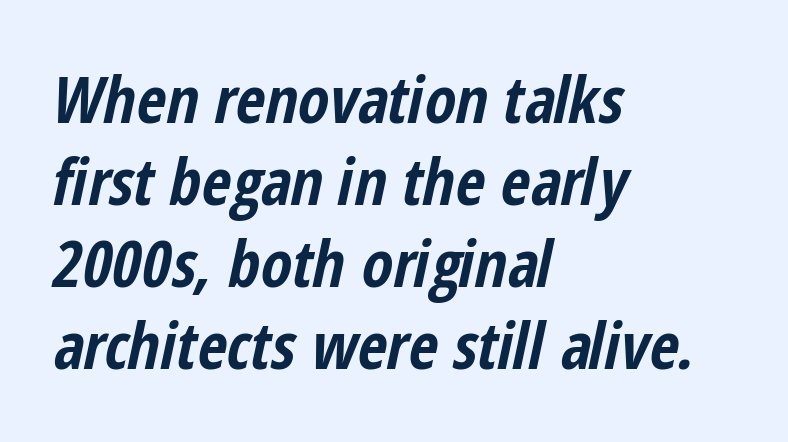
The passage shown is typed in a proportional face where columns would drift. The strokes are fattened all the way to bold. Posture: slanted. This sample keeps an unexceptional amount of space between lines.
